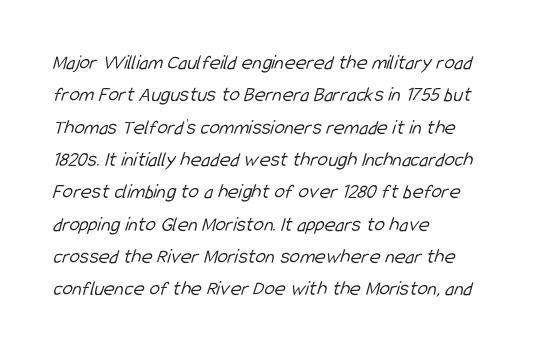
Check under the words: just untouched page. In terms of letterspacing, this is plain default setting. On a weight scale, this lands at 450 or below. The lines in this sample share a left origin and differ only in where they stop.
